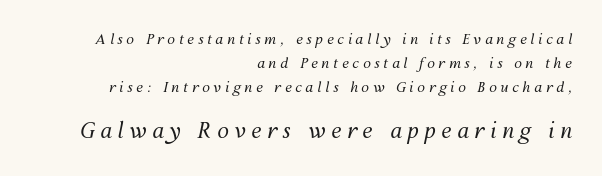
The letterforms stand isolated, each surrounded by extra space. Summary of weight: not heavy and not bold. This rendering features lettering with no underline. Right-aligned paragraph, ragged on the left. The composition opens small and finishes big. These lines were composed using italics.
